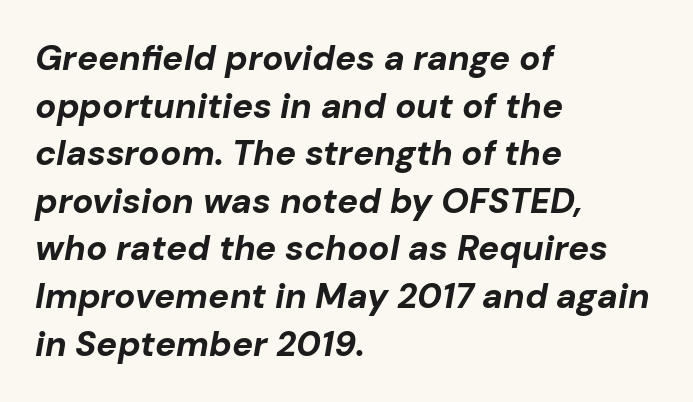
The image shows 35 px bold type, italic (leaning right); set left-aligned, normal line spacing (1.36x), normal letter spacing, not underlined; low stroke contrast and a medium x-height.
